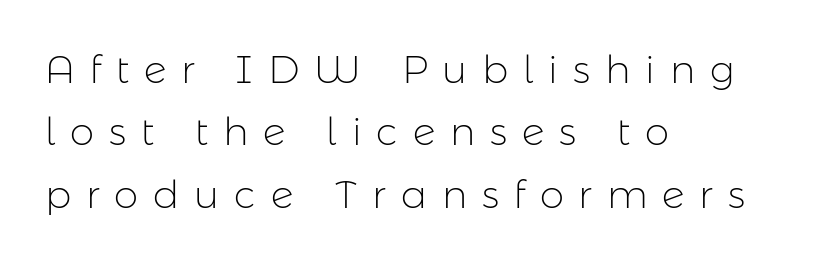
The image shows 39 px light sans-serif type, upright; set left-aligned, normal line spacing (1.6x), unusually wide letter spacing (+0.38 em), not underlined; low stroke contrast and a medium x-height.
